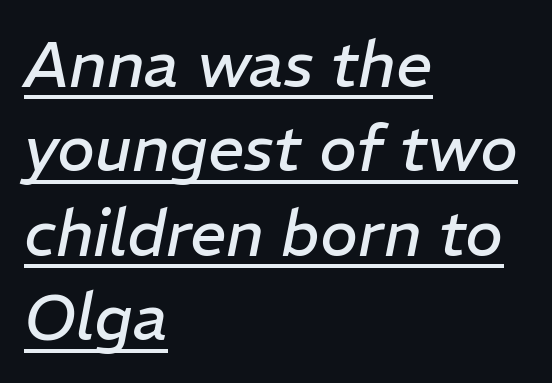
Q: Is the text bold? A: No.
Q: Is the text italic (slanted)? A: Yes, it leans right by about 11 degrees.
Q: Is the text underlined? A: Yes.
Q: How is the paragraph aligned? A: Left-aligned.
Q: Is the spacing between letters normal or unusually wide? A: Normal.
Q: Is the spacing between lines tight, normal or loose? A: Normal.
Q: Width (condensed, normal, or wide)? A: Normal.
Q: Stroke contrast? A: Low.
Q: x-height? A: Medium.
Q: Monospaced? A: No.
